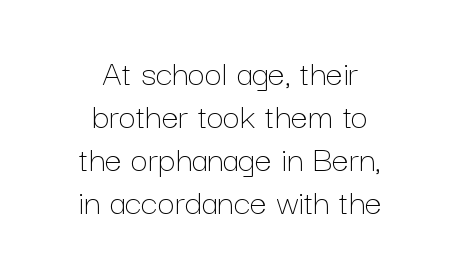
{"italic": "no", "bold": "no", "weight": "thin", "width": "normal", "stroke_contrast": "low", "x_height": "medium", "monospaced": "no", "underline": "no", "align": "center", "line_spacing": "tight", "line_spacing_ratio": 1.13, "letter_spacing": "normal", "letter_spacing_em": 0.0, "glyph_px": 38}
